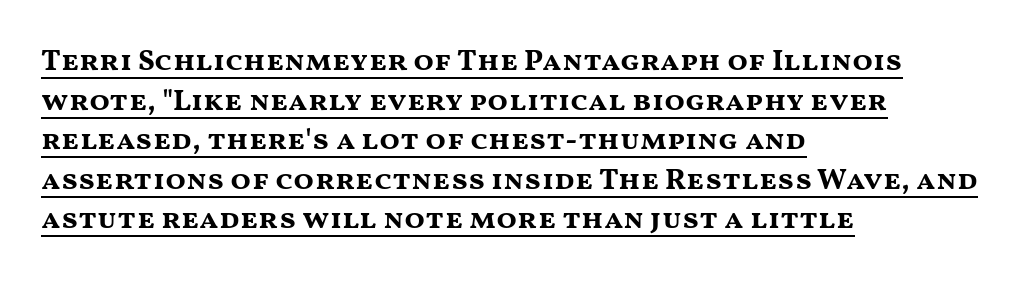
Q: Is the text bold? A: Yes.
Q: Is the text italic (slanted)? A: No, it is upright.
Q: Is the typeface a serif or a sans-serif typeface? A: Sans-serif.
Q: Is the text underlined? A: Yes.
Q: How is the paragraph aligned? A: Left-aligned.
Q: Is the spacing between letters normal or unusually wide? A: Normal.
Q: Is the spacing between lines tight, normal or loose? A: Normal.
Q: Width (condensed, normal, or wide)? A: Wide.
Q: Stroke contrast? A: Medium.
Q: x-height? A: Medium.
Q: Monospaced? A: No.
